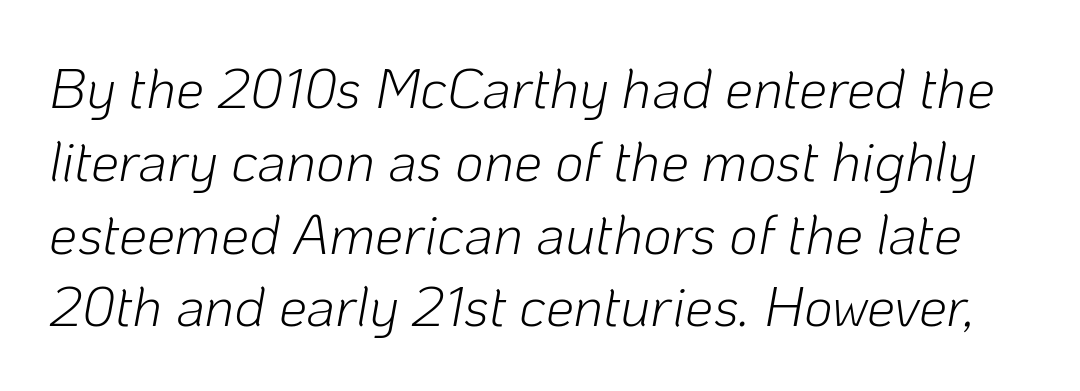
The image shows 56 px light type, italic (leaning right); set normal line spacing (1.3x), normal letter spacing, not underlined; low stroke contrast and a medium x-height.
